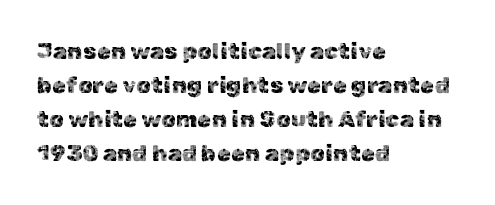
{"italic": "no", "underline": "no", "align": "left", "line_spacing": "normal", "line_spacing_ratio": 1.48, "letter_spacing": "normal", "letter_spacing_em": 0.0, "glyph_px": 23}
